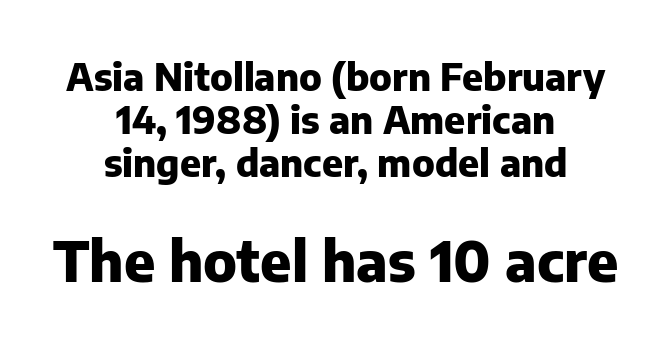
Q: Is the text bold? A: Yes.
Q: Is the text italic (slanted)? A: No, it is upright.
Q: Is the typeface a serif or a sans-serif typeface? A: Sans-serif.
Q: Is the text underlined? A: No.
Q: How is the paragraph aligned? A: Centered.
Q: Is the spacing between letters normal or unusually wide? A: Normal.
Q: Which block of text is set in a larger size, the first (top) or the second (bottom)? A: The second (bottom) one.
Q: Width (condensed, normal, or wide)? A: Normal.
Q: Stroke contrast? A: Low.
Q: x-height? A: Medium.
Q: Monospaced? A: No.
